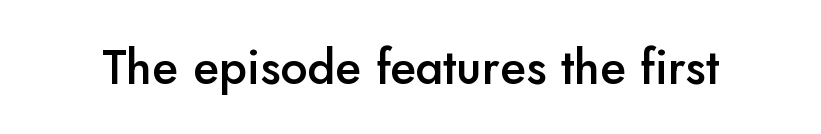
Glance below the letters and you will spot only blank space. Honestly, the letter spacing is just normal — you wouldn't notice it. Summary of weight: moderately heavy, a semibold. Every character sits straight up, as roman type does.
